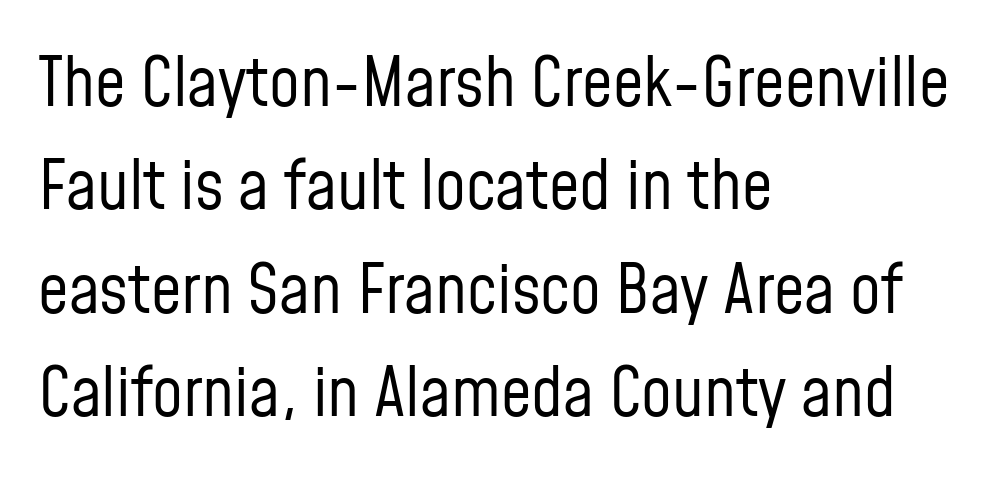
Here the glyphs are tracked normally, forming tight word shapes. The type family on display is of the sans-serif kind. You could not count columns in this text — the font is proportionally spaced. Bold? No — there's no thickening of the strokes.
